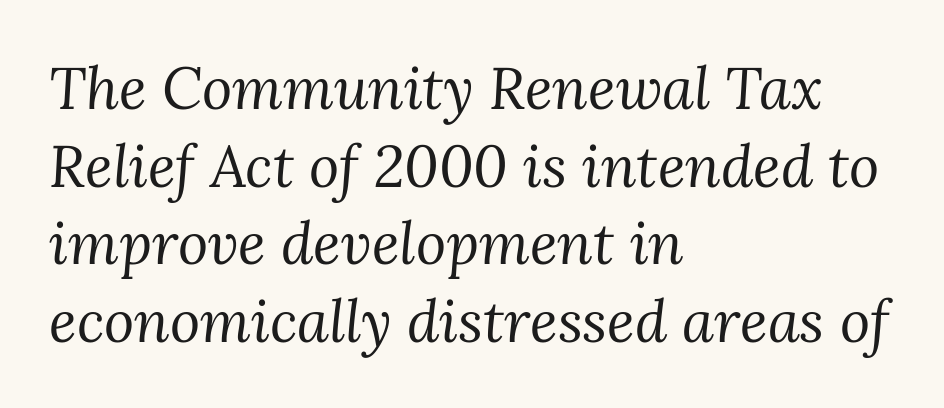
{"serif": "yes", "italic": "yes", "lean": "right", "slant_degrees": 3, "bold": "no", "weight": "regular", "width": "normal", "stroke_contrast": "medium", "x_height": "medium", "monospaced": "no", "underline": "no", "align": "left", "line_spacing": "normal", "line_spacing_ratio": 1.34, "letter_spacing": "normal", "letter_spacing_em": 0.0, "glyph_px": 58}
